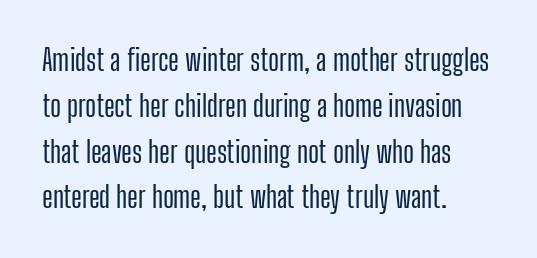
{"serif": "no", "italic": "no", "width": "condensed", "stroke_contrast": "low", "x_height": "medium", "monospaced": "no", "underline": "no", "align": "left", "line_spacing": "normal", "line_spacing_ratio": 1.58, "letter_spacing": "normal", "letter_spacing_em": 0.0, "glyph_px": 29}
